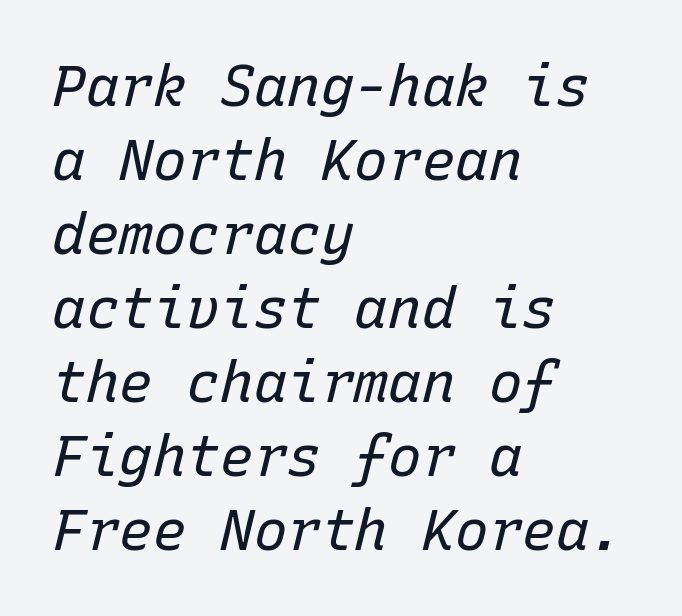
A student would call this left alignment; a typographer would say flush left, rag right. Is the letter spacing exaggerated? No — it looks like the ordinary default. This is not heavy type; no bold has been used. Each letter, wide or thin by design, is forced into the same width here. Honestly, there is no underline to notice here at all. The line-height multiplier appears to be the usual default.
